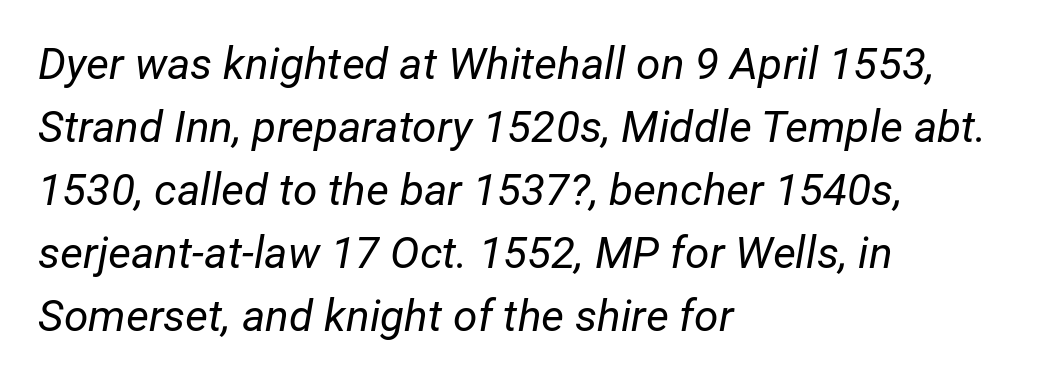
The image shows 44 px regular-weight type, italic (leaning right); set left-aligned, normal line spacing (1.43x), normal letter spacing, not underlined; low stroke contrast and a medium x-height.
